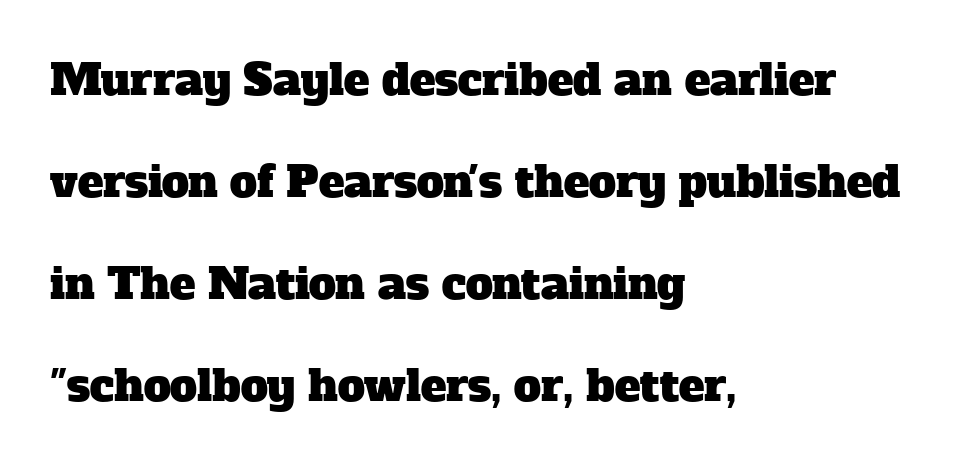
Students, note that the glyphs here touch the page at normal intervals. Vertically, the passage feels expansive, rows floating well apart. Are there feet on the stems? There are — it's a serif. The text block is weighted toward the left margin, trailing off unevenly rightward.
